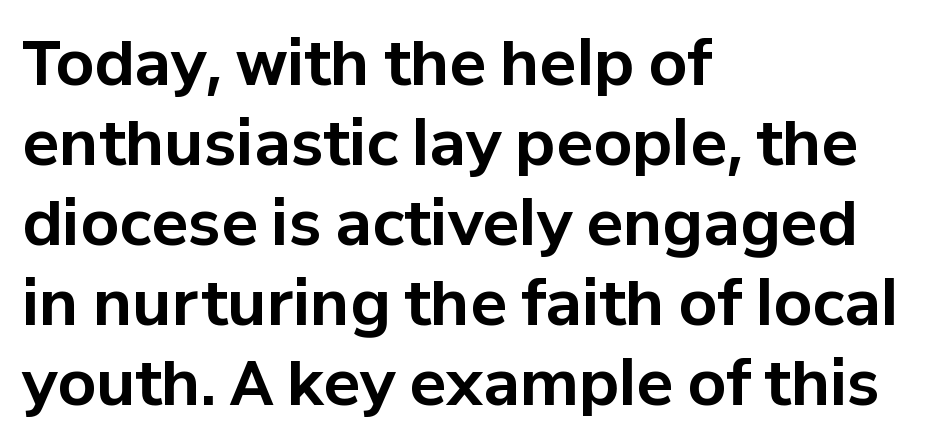
These lines are set flush left with a ragged right edge. Stroke terminals: plain, sans-serif. Glyph-to-glyph distance matches everyday printed text. Students, observe: this is what conventionally led text looks like.
